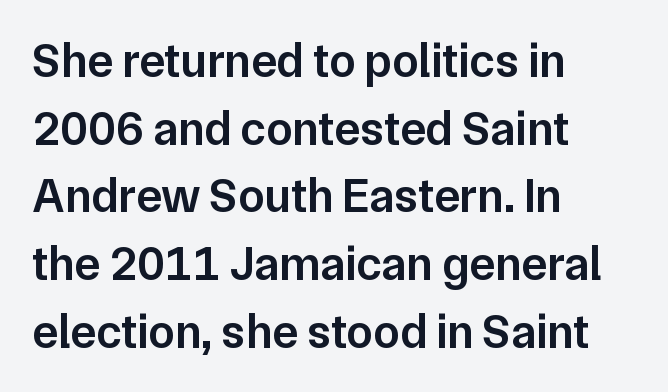
{"serif": "no", "italic": "no", "bold": "semi", "weight": "semibold", "width": "normal", "stroke_contrast": "low", "x_height": "medium", "monospaced": "no", "underline": "no", "align": "left", "line_spacing": "normal", "line_spacing_ratio": 1.41, "letter_spacing": "normal", "letter_spacing_em": 0.0, "glyph_px": 48}
